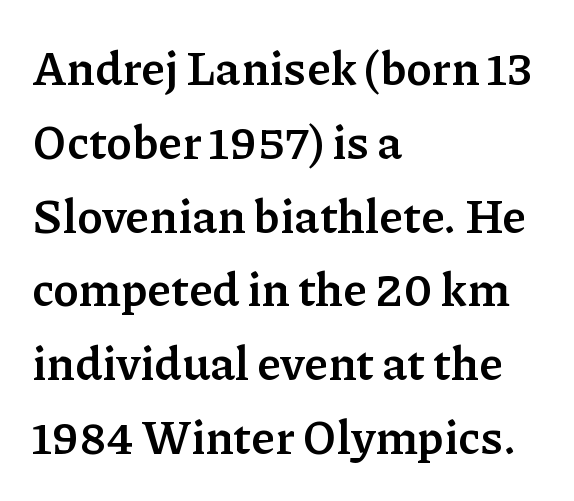
The image shows 47 px semibold serif type, upright; set left-aligned, normal line spacing (1.57x), normal letter spacing, not underlined; low stroke contrast and a medium x-height.
